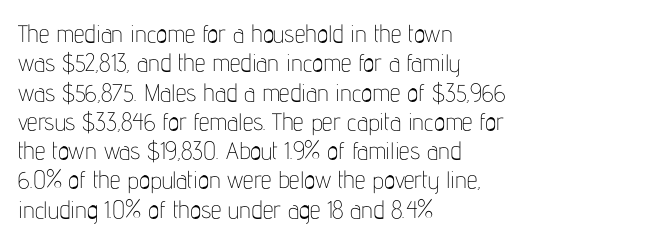
Notice how the stems are strictly vertical — no italics here. Standard letterfit; no display-style spreading of the glyphs. The space beneath each line is pristine and unruled. Counters stay open thanks to moderate or lighter strokes. A classic flush-left, rag-right setting is used for this passage.
